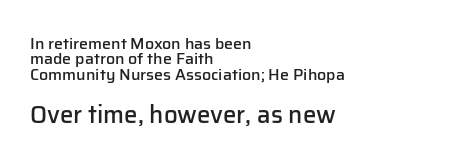
The image shows 24 px text type, upright; set left-aligned, tight line spacing (0.96x), normal letter spacing, not underlined; the second (bottom) block is 1.5x larger.
